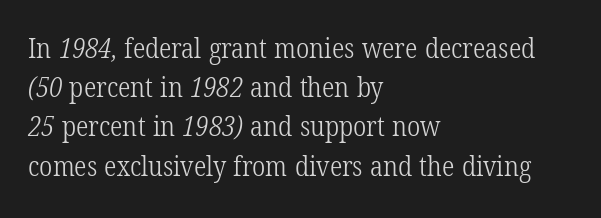
The image shows 28 px light, condensed serif type; set left-aligned, normal line spacing (1.4x), normal letter spacing, not underlined; low stroke contrast and a medium x-height.
